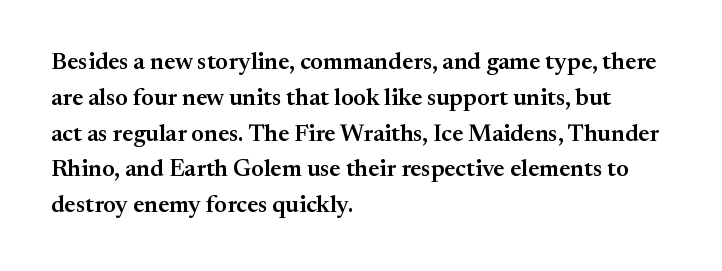
Does extra space separate the letters? No, they use regular spacing. Typographic density is moderately raised because the face is semibold. Do the letters lean? They stand straight. Each line starts at the same left margin while the right side varies. The line-height multiplier appears to be the usual default. Any mark beneath the type? The region is blank.
